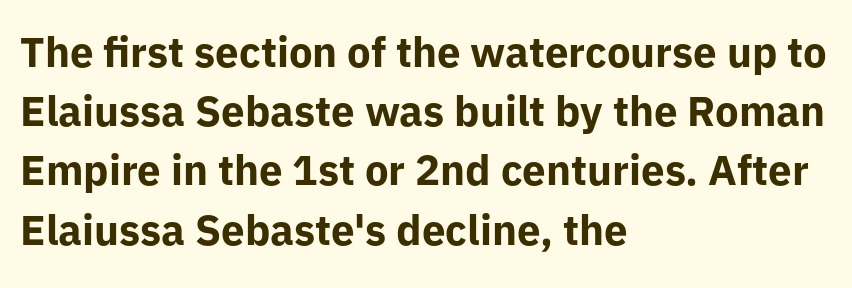
The image shows 42 px bold sans-serif type, upright; set left-aligned, normal line spacing (1.41x), normal letter spacing, not underlined; low stroke contrast and a medium x-height.
